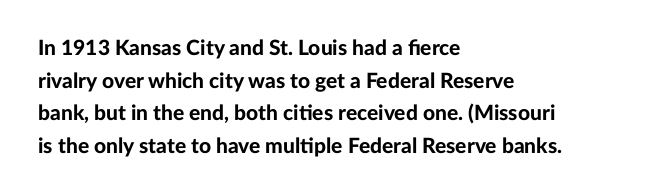
The rendering anchors every line to the left-hand side. In terms of posture, this sample is upright. This sample uses plain, unmodified letter spacing. The gap between lines stays unmarked.
